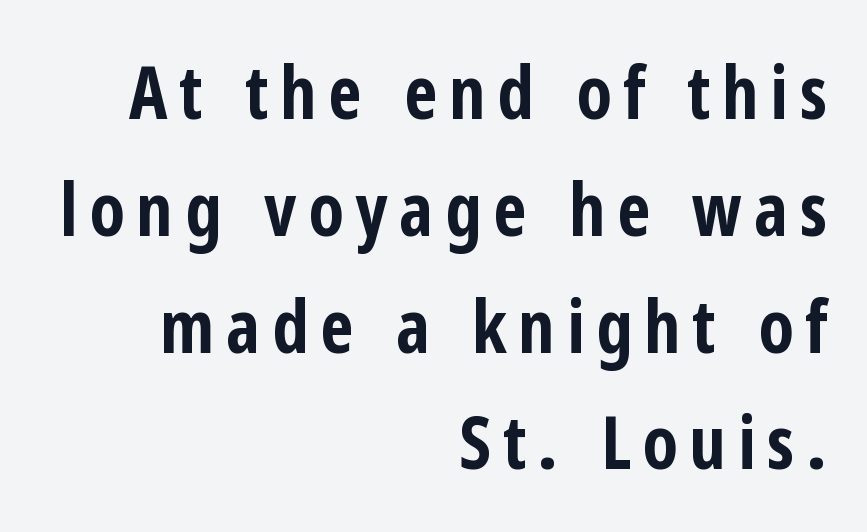
{"serif": "no", "italic": "no", "bold": "yes", "weight": "bold", "width": "condensed", "stroke_contrast": "low", "x_height": "medium", "monospaced": "no", "underline": "no", "align": "right", "line_spacing": "normal", "line_spacing_ratio": 1.6, "glyph_px": 73}
